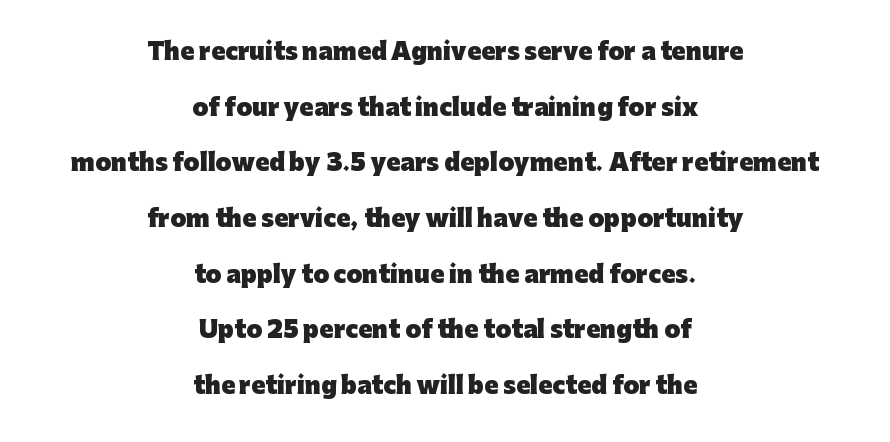
Rows of type keep a wide berth in the vertical direction. The baseline area is clear. Nothing unusual about the tracking: characters are spaced as the font intends. If you folded the block vertically in half, each line would mirror itself in length.
